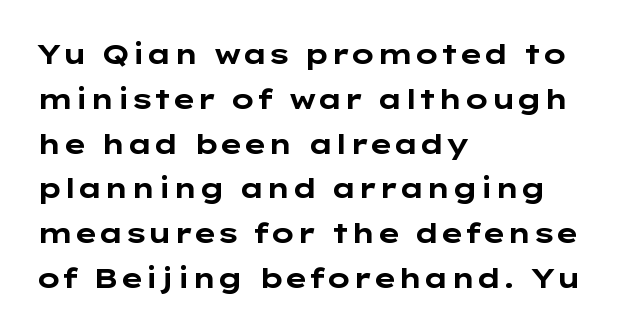
Typesetter's note: full bold, strokes at maximum text heaviness. Bare-footed words on every line. The rows are spaced the way most documents space them. Quick note: not italic, upright. This rendering leaves character spacing at its baseline value.
